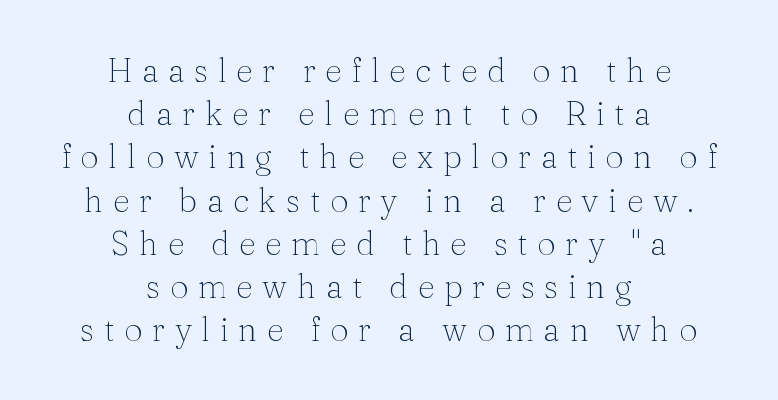
Q: Is the text bold? A: No.
Q: Is the text italic (slanted)? A: No, it is upright.
Q: Is the typeface a serif or a sans-serif typeface? A: Serif.
Q: Is the text underlined? A: No.
Q: How is the paragraph aligned? A: Centered.
Q: Is the spacing between letters normal or unusually wide? A: Unusually wide.
Q: Is the spacing between lines tight, normal or loose? A: Normal.
Q: Width (condensed, normal, or wide)? A: Normal.
Q: Stroke contrast? A: Medium.
Q: x-height? A: Medium.
Q: Monospaced? A: No.
